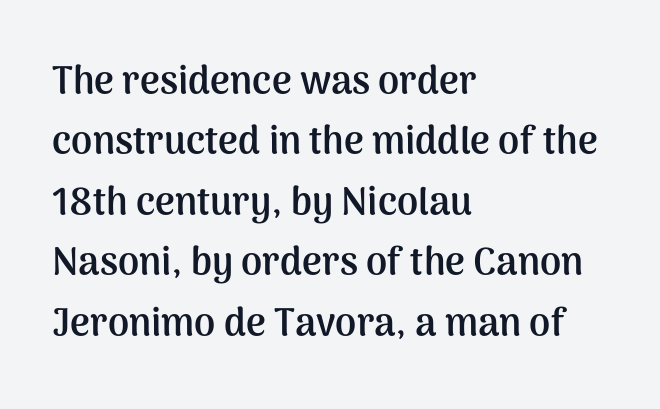
{"serif": "no", "italic": "no", "bold": "yes", "weight": "semibold", "width": "normal", "stroke_contrast": "medium", "x_height": "medium", "monospaced": "no", "underline": "no", "align": "left", "line_spacing": "normal", "line_spacing_ratio": 1.59, "letter_spacing": "normal", "letter_spacing_em": 0.0, "glyph_px": 38}
